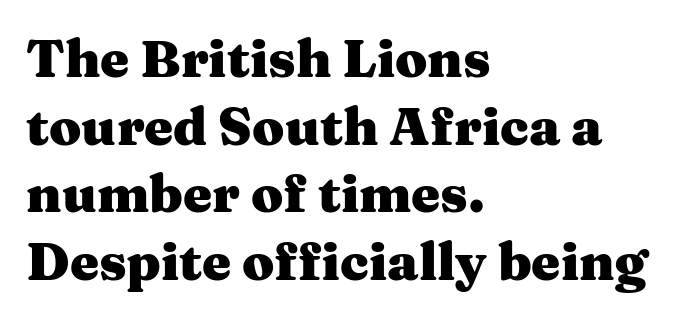
The passage shown stacks its lines at a standard gap. The typesetting leans heavy: a genuine bold. Alignment: flush left. The letters carry serifs — small finishing strokes at the ends of their stems. Character widths vary here, with narrow letters taking less room than wide ones.
